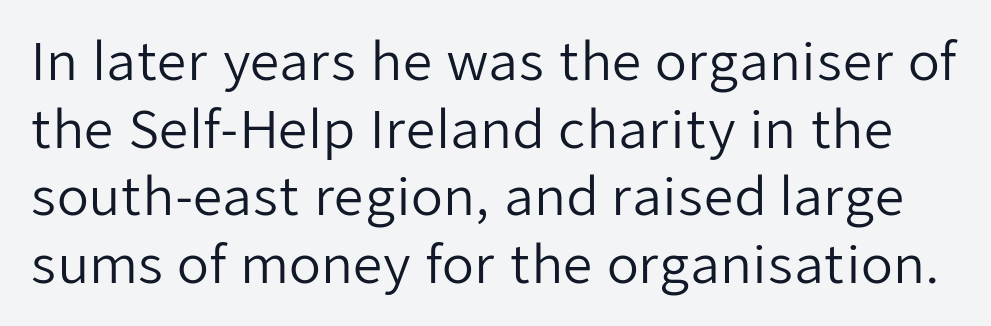
Q: Is the text bold? A: No.
Q: Is the text italic (slanted)? A: No, it is upright.
Q: Is the typeface a serif or a sans-serif typeface? A: Sans-serif.
Q: Is the text underlined? A: No.
Q: Is the spacing between letters normal or unusually wide? A: Normal.
Q: Is the spacing between lines tight, normal or loose? A: Normal.
Q: Width (condensed, normal, or wide)? A: Normal.
Q: Stroke contrast? A: Low.
Q: x-height? A: Medium.
Q: Monospaced? A: No.
